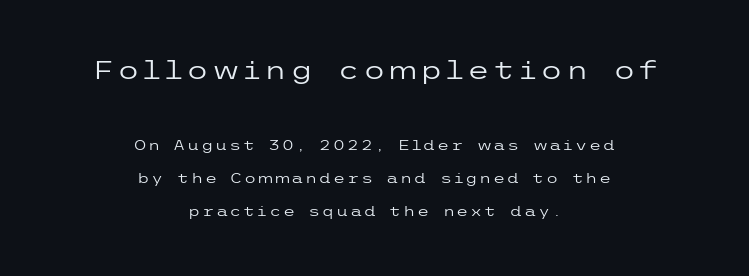
Between these two stacked blocks, the higher one wins on size. Is this a heavy cut? Hardly; it is regular or lighter. The font's upright variant was chosen for this text. The space between consecutive lines is lavish. Each row of text sits above clean, open space. A centered setting, common on invitations and titles, is used for this passage.
